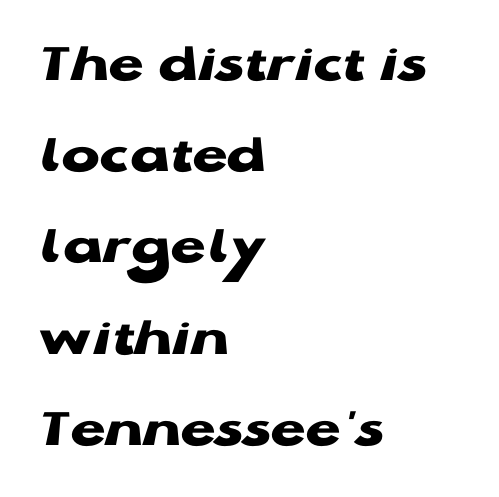
The image shows 57 px heavy, wide sans-serif type, upright; set left-aligned, normal line spacing (1.6x), normal letter spacing, not underlined; low stroke contrast and a medium x-height.
